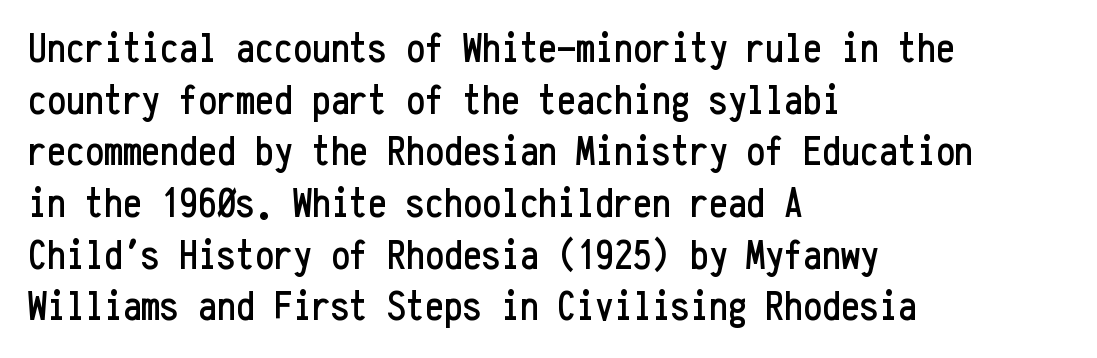
{"serif": "no", "italic": "no", "width": "condensed", "stroke_contrast": "low", "x_height": "medium", "monospaced": "yes", "underline": "no", "align": "left", "line_spacing_ratio": 1.23, "letter_spacing": "normal", "letter_spacing_em": 0.0, "glyph_px": 42}
